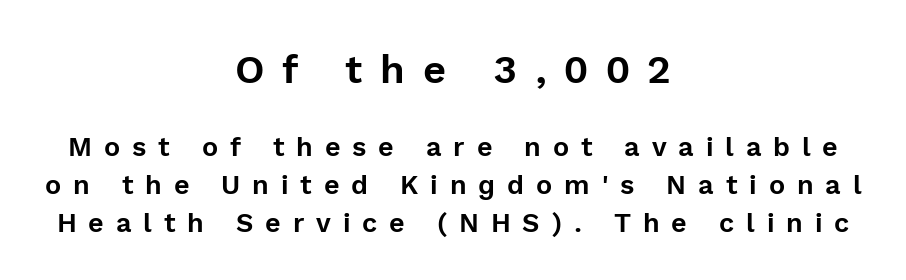
Notice how the passage keeps no hard edge, just a central spine. Varying glyph widths throughout — classic text-font behaviour. Reading down the column, the eye jumps a familiar distance to each next line. Characters remain perfectly vertical along every line. Lines of text with bare space underneath.
